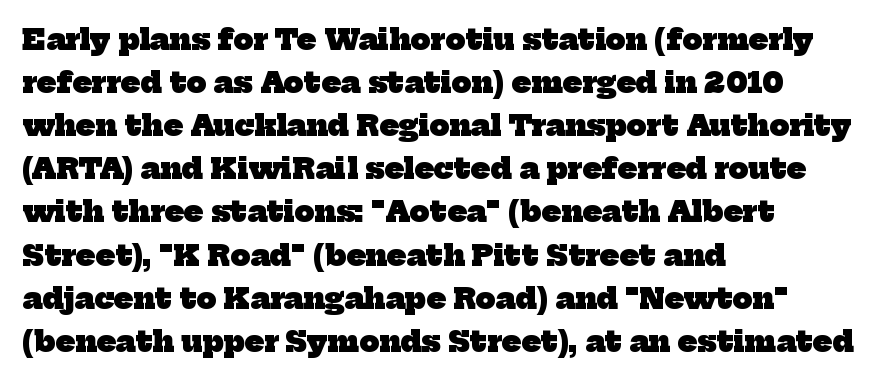
Where is the straight margin? On the left. Chunky letters — that's bold for sure. The face used here is seriffed, in the tradition of book romans. One glance says typical: line gaps are just what's usual. Caption: standard tracking, unaltered.
